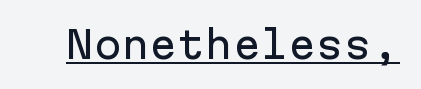
The image shows 37 px sans-serif type, upright, monospaced; set normal letter spacing, underlined; low stroke contrast and a medium x-height.
